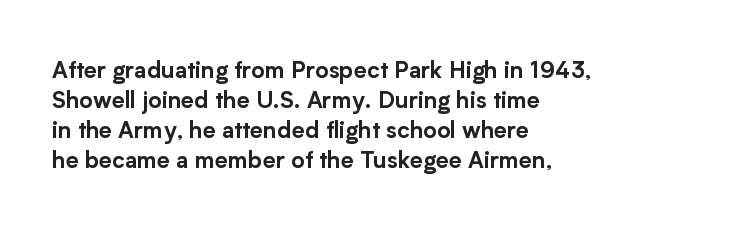
The ragged edge is on the right, which tells us the setting is flush left. What's the leading like? Ordinary, nothing unusual. Posture: straight, roman, zero tilt. The face used here is rendered with its standard letterfit. Letters rest on an invisible, unmarked baseline.
